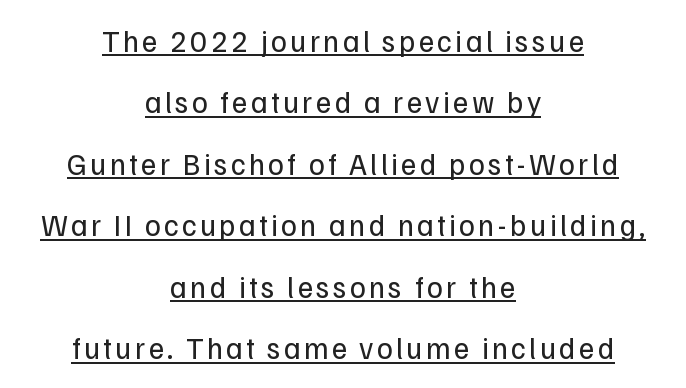
Q: Is the text bold? A: No.
Q: Is the text italic (slanted)? A: No, it is upright.
Q: Is the typeface a serif or a sans-serif typeface? A: Sans-serif.
Q: Is the text underlined? A: Yes.
Q: How is the paragraph aligned? A: Centered.
Q: Is the spacing between lines tight, normal or loose? A: Loose.
Q: Width (condensed, normal, or wide)? A: Normal.
Q: Stroke contrast? A: Low.
Q: x-height? A: Medium.
Q: Monospaced? A: No.
